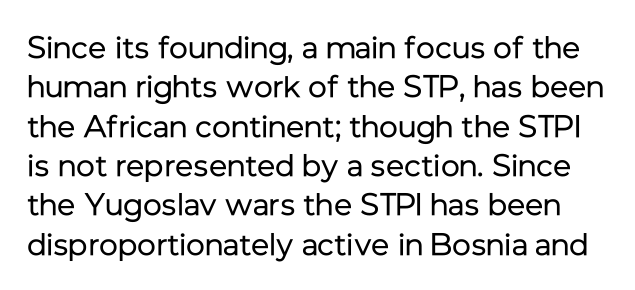
{"serif": "no", "italic": "no", "bold": "no", "weight": "regular", "width": "normal", "stroke_contrast": "low", "x_height": "medium", "monospaced": "no", "underline": "no", "line_spacing": "normal", "line_spacing_ratio": 1.27, "letter_spacing": "normal", "letter_spacing_em": 0.0, "glyph_px": 31}
